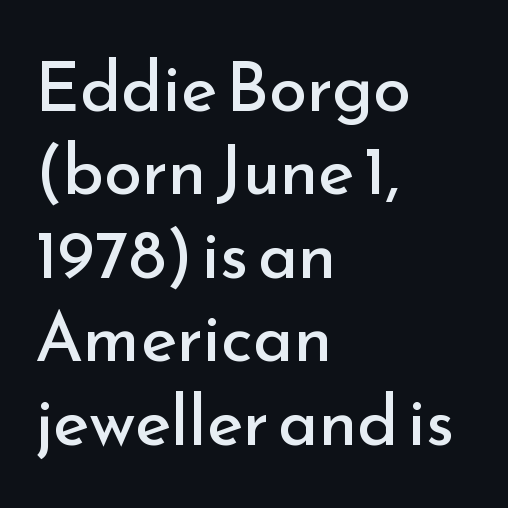
Q: Is the text bold? A: No.
Q: Is the text italic (slanted)? A: No, it is upright.
Q: Is the typeface a serif or a sans-serif typeface? A: Sans-serif.
Q: Is the text underlined? A: No.
Q: How is the paragraph aligned? A: Left-aligned.
Q: Is the spacing between letters normal or unusually wide? A: Normal.
Q: Width (condensed, normal, or wide)? A: Normal.
Q: Stroke contrast? A: Low.
Q: x-height? A: Small.
Q: Monospaced? A: No.
